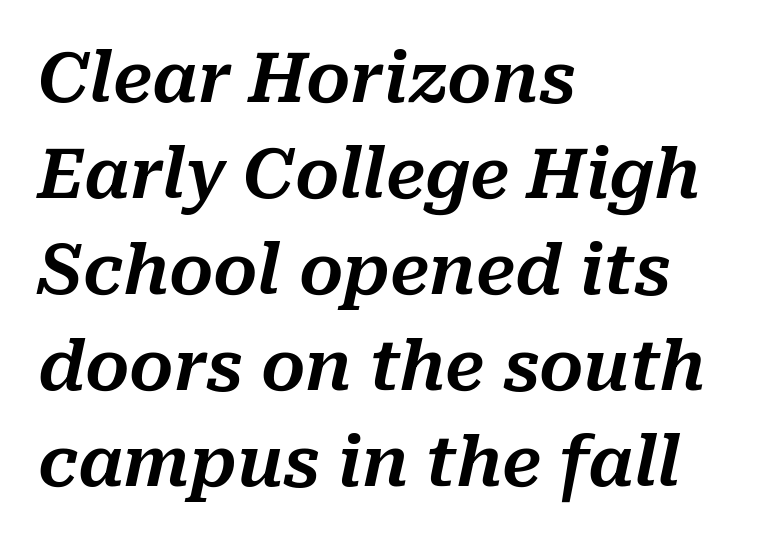
{"italic": "yes", "lean": "right", "slant_degrees": 10, "width": "normal", "stroke_contrast": "medium", "x_height": "medium", "monospaced": "no", "underline": "no", "align": "left", "line_spacing": "normal", "line_spacing_ratio": 1.39, "letter_spacing": "normal", "letter_spacing_em": 0.0, "glyph_px": 69}
